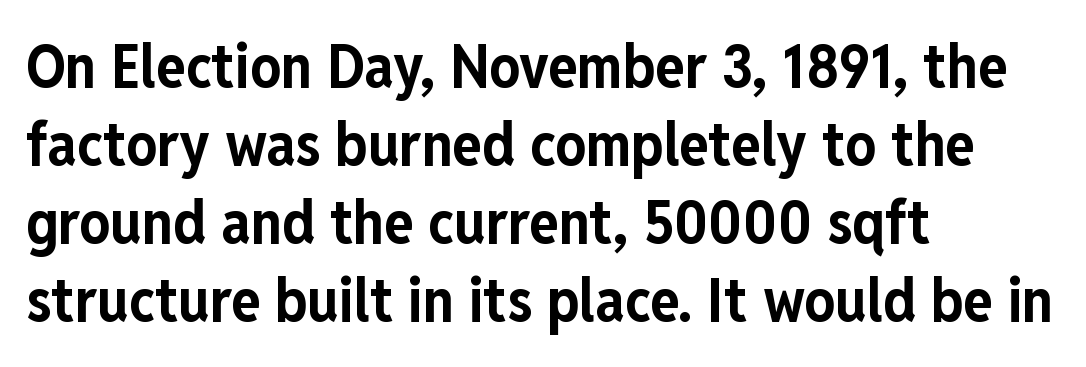
Designer's note — italics off, roman on. You can tell from the bare stems that sans-serif type was used. Whoever set this chose a conventional vertical rhythm. Character widths vary here, with narrow letters taking less room than wide ones. Horizontal alignment here is leftward, the default for most running prose.
